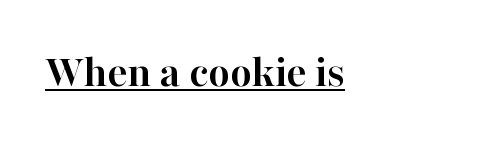
{"serif": "yes", "italic": "no", "bold": "yes", "weight": "semibold", "width": "normal", "stroke_contrast": "high", "x_height": "medium", "monospaced": "no", "underline": "yes", "letter_spacing": "normal", "letter_spacing_em": 0.0, "glyph_px": 46}
